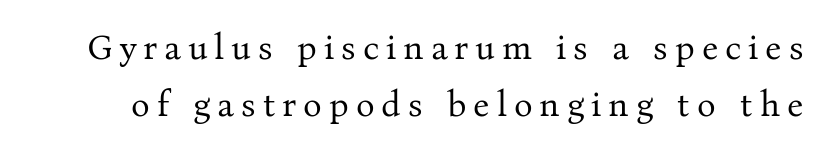
{"serif": "yes", "italic": "no", "bold": "no", "weight": "regular", "width": "normal", "stroke_contrast": "medium", "x_height": "medium", "monospaced": "no", "underline": "no", "line_spacing": "normal", "line_spacing_ratio": 1.63, "letter_spacing": "wide", "letter_spacing_em": 0.2, "glyph_px": 35}
